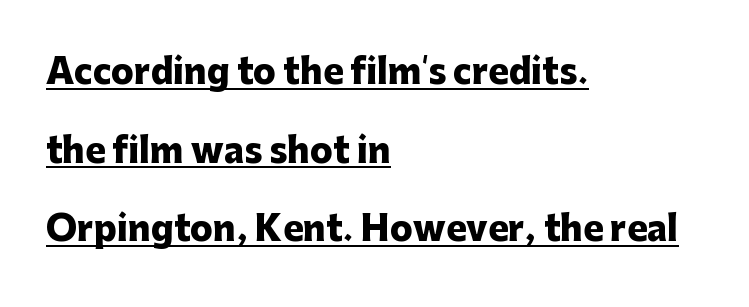
The image shows 34 px heavy sans-serif type, upright; set left-aligned, loose line spacing (2.31x), normal letter spacing, underlined; low stroke contrast and a medium x-height.
